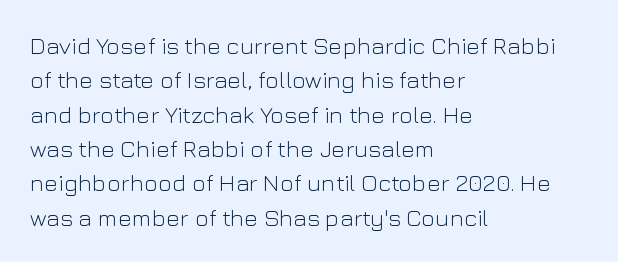
Vertical stems look standard width or narrower in stroke. Default kerning and tracking; the words read as compact shapes. These lines are set flush left with a ragged right edge. The baseline area is clear.
